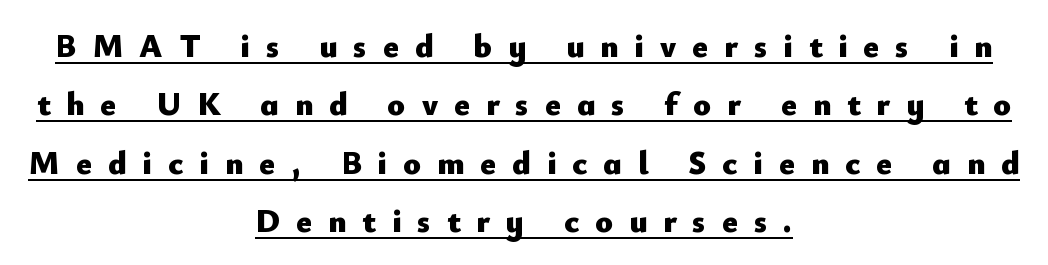
You can tell from the bare stems that sans-serif type was used. Compared with an ordinary text face, these strokes are far heavier — a full bold. Alignment: centered. Posture: vertical. Note the varied advance widths — an 'i' is clearly narrower than an 'm'. The specimen includes a rule beneath the text block's lines.
